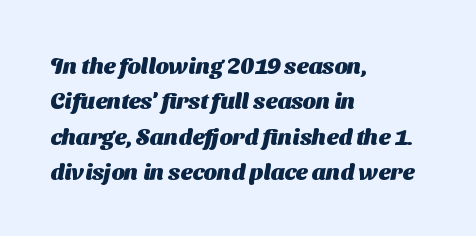
Q: Is the text bold? A: Yes.
Q: Is the text underlined? A: No.
Q: How is the paragraph aligned? A: Left-aligned.
Q: Is the spacing between letters normal or unusually wide? A: Normal.
Q: Is the spacing between lines tight, normal or loose? A: Normal.
